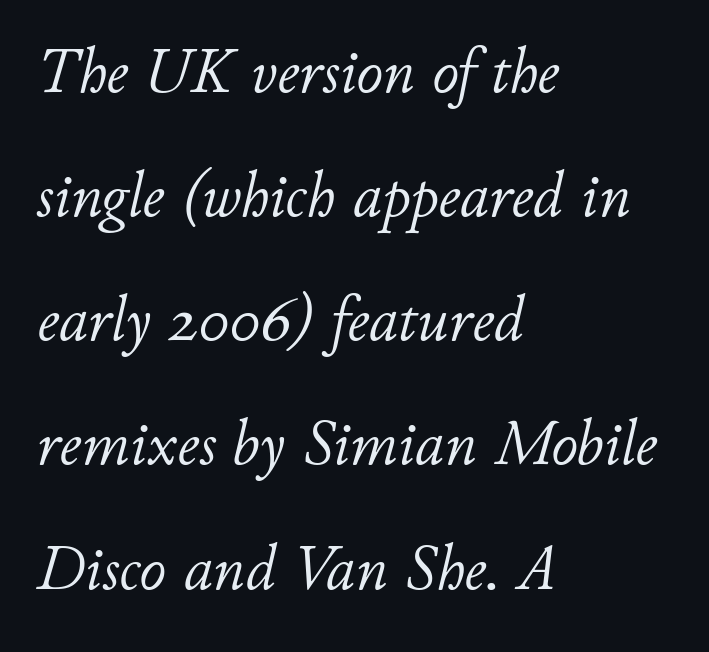
The image shows 65 px light type, italic (leaning right); set left-aligned, loose line spacing (1.91x), normal letter spacing, not underlined; low stroke contrast and a small x-height.
